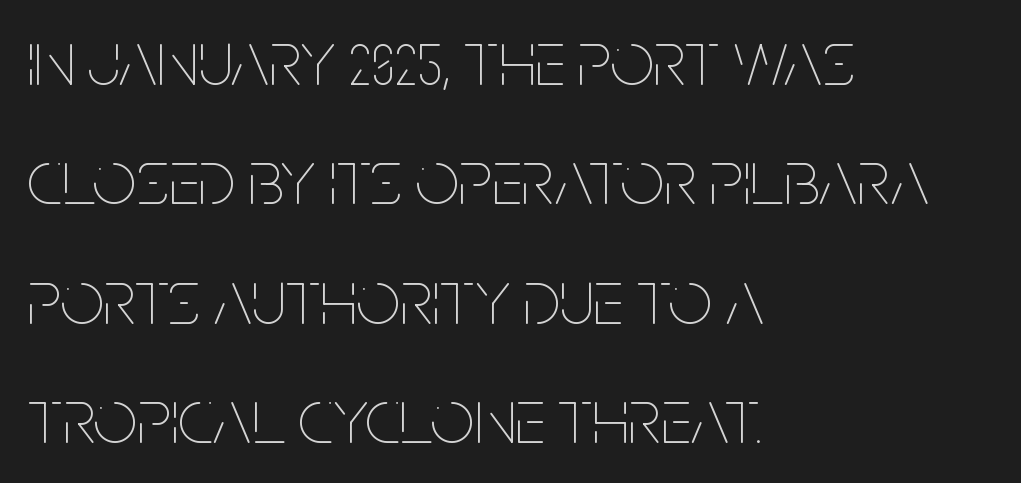
Q: Is the text bold? A: No.
Q: Is the text italic (slanted)? A: No, it is upright.
Q: Is the text underlined? A: No.
Q: How is the paragraph aligned? A: Left-aligned.
Q: Is the spacing between letters normal or unusually wide? A: Normal.
Q: Is the spacing between lines tight, normal or loose? A: Normal.
Q: Width (condensed, normal, or wide)? A: Condensed.
Q: Stroke contrast? A: Low.
Q: x-height? A: Large.
Q: Monospaced? A: No.
